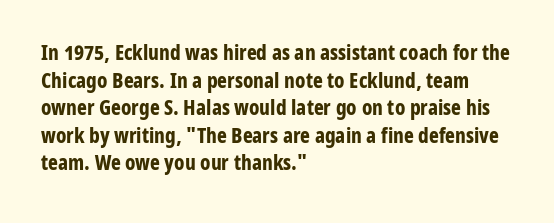
The image shows 21 px bold type, upright; set left-aligned, normal line spacing (1.31x), normal letter spacing, not underlined.
